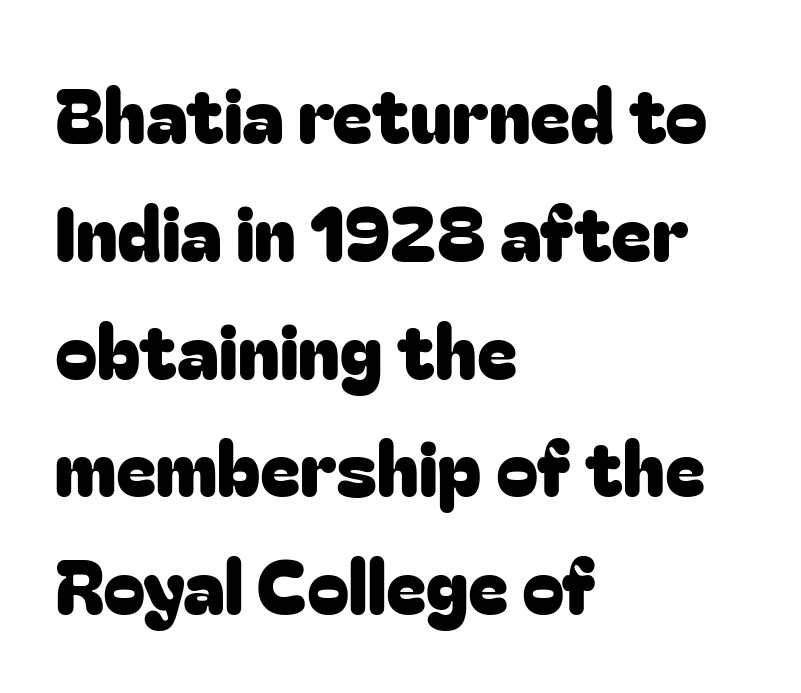
Q: Is the text italic (slanted)? A: No, it is upright.
Q: Is the typeface a serif or a sans-serif typeface? A: Sans-serif.
Q: Is the text underlined? A: No.
Q: How is the paragraph aligned? A: Left-aligned.
Q: Is the spacing between letters normal or unusually wide? A: Normal.
Q: Is the spacing between lines tight, normal or loose? A: Normal.
Q: Width (condensed, normal, or wide)? A: Normal.
Q: Stroke contrast? A: Low.
Q: x-height? A: Medium.
Q: Monospaced? A: No.
